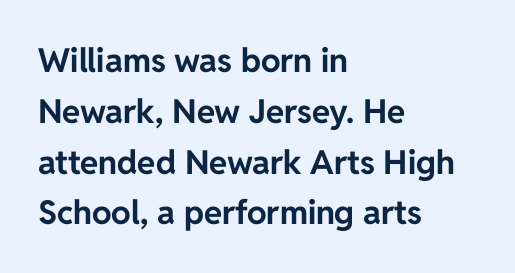
{"serif": "no", "italic": "no", "bold": "yes", "weight": "bold", "width": "normal", "stroke_contrast": "low", "x_height": "medium", "monospaced": "no", "underline": "no", "align": "left", "line_spacing": "normal", "line_spacing_ratio": 1.54, "letter_spacing": "normal", "letter_spacing_em": 0.0, "glyph_px": 33}
